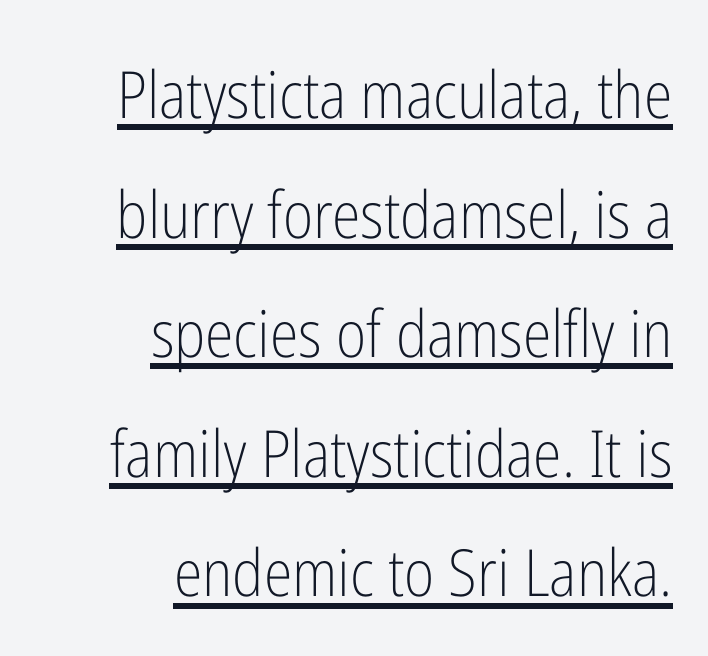
Q: Is the text bold? A: No.
Q: Is the text italic (slanted)? A: No, it is upright.
Q: Is the typeface a serif or a sans-serif typeface? A: Sans-serif.
Q: Is the text underlined? A: Yes.
Q: How is the paragraph aligned? A: Right-aligned.
Q: Is the spacing between letters normal or unusually wide? A: Normal.
Q: Width (condensed, normal, or wide)? A: Condensed.
Q: Stroke contrast? A: Low.
Q: x-height? A: Medium.
Q: Monospaced? A: No.
